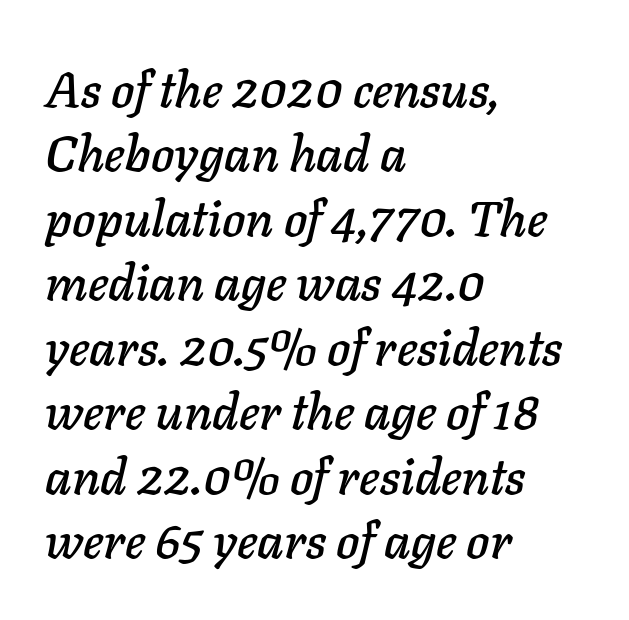
{"italic": "yes", "lean": "right", "slant_degrees": 11, "width": "normal", "stroke_contrast": "low", "x_height": "medium", "monospaced": "no", "underline": "no", "align": "left", "line_spacing": "normal", "line_spacing_ratio": 1.29, "letter_spacing": "normal", "letter_spacing_em": 0.0, "glyph_px": 50}
